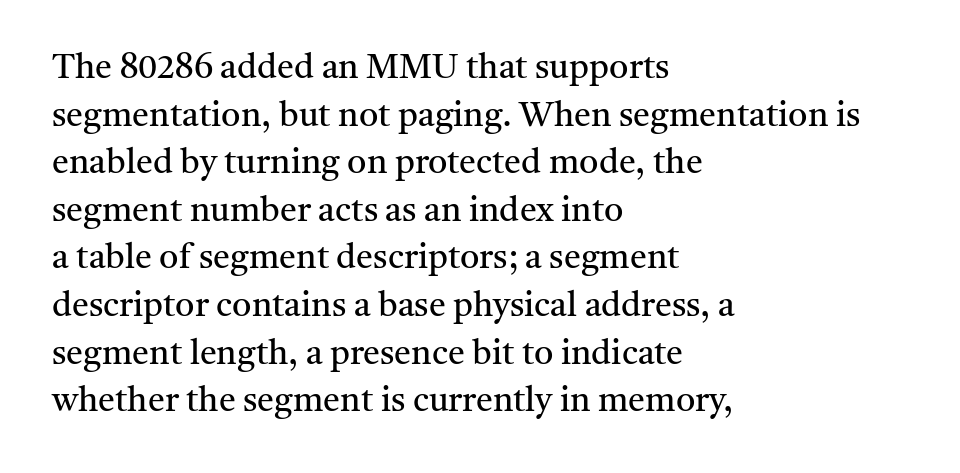
{"serif": "yes", "italic": "no", "bold": "no", "weight": "regular", "width": "normal", "stroke_contrast": "medium", "x_height": "medium", "monospaced": "no", "underline": "no", "align": "left", "line_spacing": "normal", "line_spacing_ratio": 1.4, "letter_spacing": "normal", "letter_spacing_em": 0.0, "glyph_px": 34}
